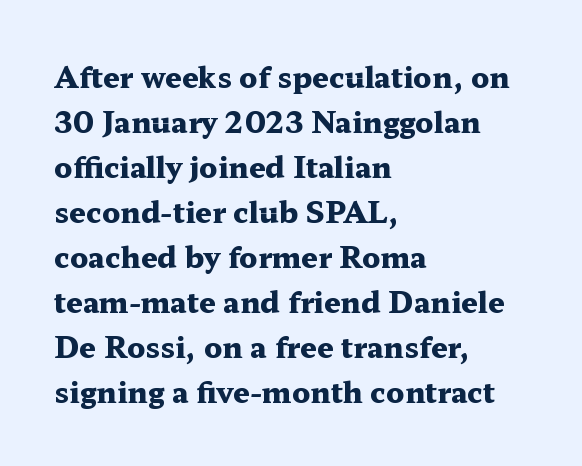
{"serif": "yes", "italic": "no", "bold": "yes", "weight": "heavy", "width": "wide", "stroke_contrast": "medium", "x_height": "medium", "monospaced": "no", "underline": "no", "align": "left", "line_spacing": "normal", "line_spacing_ratio": 1.55, "letter_spacing": "normal", "letter_spacing_em": 0.0, "glyph_px": 29}
